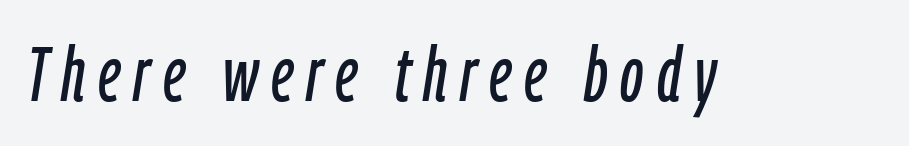
{"italic": "yes", "lean": "right", "slant_degrees": 9, "width": "condensed", "stroke_contrast": "low", "x_height": "medium", "monospaced": "no", "underline": "no", "glyph_px": 76}
